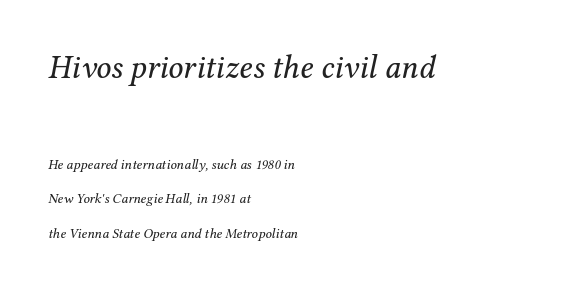
{"serif": "yes", "italic": "yes", "lean": "right", "slant_degrees": 12, "bold": "no", "weight": "regular", "width": "normal", "stroke_contrast": "medium", "x_height": "medium", "monospaced": "no", "underline": "no", "align": "left", "line_spacing": "loose", "line_spacing_ratio": 2.47, "letter_spacing": "normal", "letter_spacing_em": 0.0, "larger_block": "first", "size_ratio": 2.36, "glyph_px": 33}
